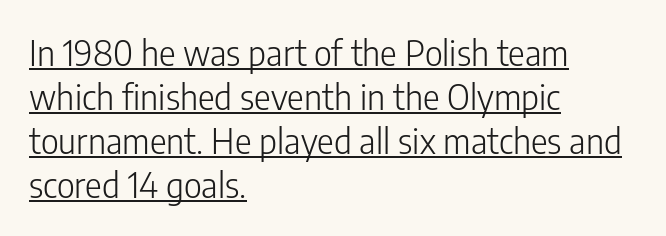
A typesetter would call this proportional, since set widths differ per character. Stem width sits at or under what a default text font uses. The specimen reads as upright at a glance. Somebody hit Ctrl+U on this one — the words are underlined. The text block is weighted toward the left margin, trailing off unevenly rightward. Vertically, the passage feels balanced, rows spaced as you'd expect.
